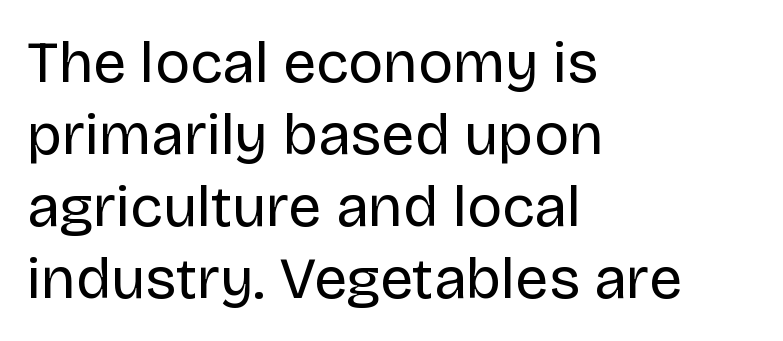
Between one letter and the next there's only the usual sliver of space. A quiet, ordinary-to-light weight characterises the typeface. The rendering anchors every line to the left-hand side. Serifs: no, the terminals of the letterforms are clean. The font's upright variant was chosen for this text. The rendering uses natural spacing where letterforms have individual widths.
